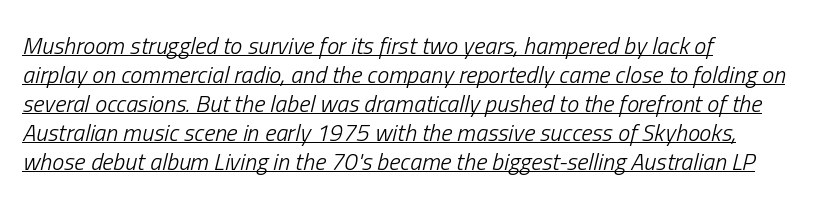
Q: Is the text bold? A: No.
Q: Is the text italic (slanted)? A: Yes, it leans right by about 13 degrees.
Q: Is the text underlined? A: Yes.
Q: How is the paragraph aligned? A: Left-aligned.
Q: Is the spacing between letters normal or unusually wide? A: Normal.
